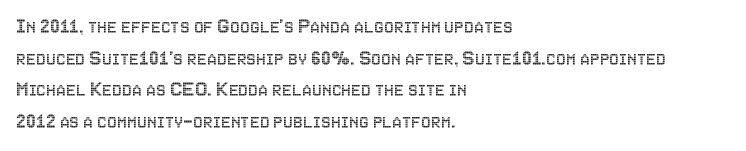
{"italic": "no", "underline": "no", "align": "left", "line_spacing": "normal", "line_spacing_ratio": 1.44, "letter_spacing": "normal", "letter_spacing_em": 0.0, "glyph_px": 22}
